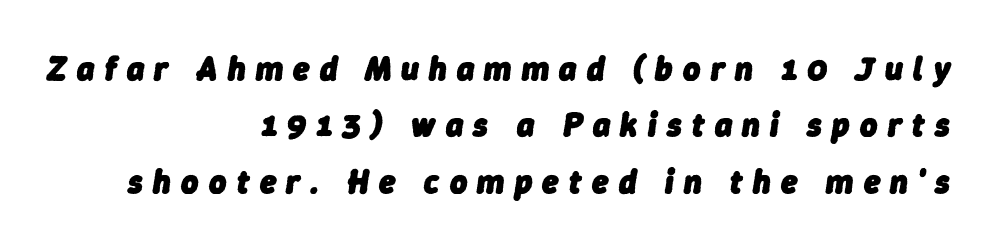
The image shows 33 px heavy type, italic (leaning right); set right-aligned, line spacing 1.71x, unusually wide letter spacing (+0.31 em), not underlined; low stroke contrast and a medium x-height.
